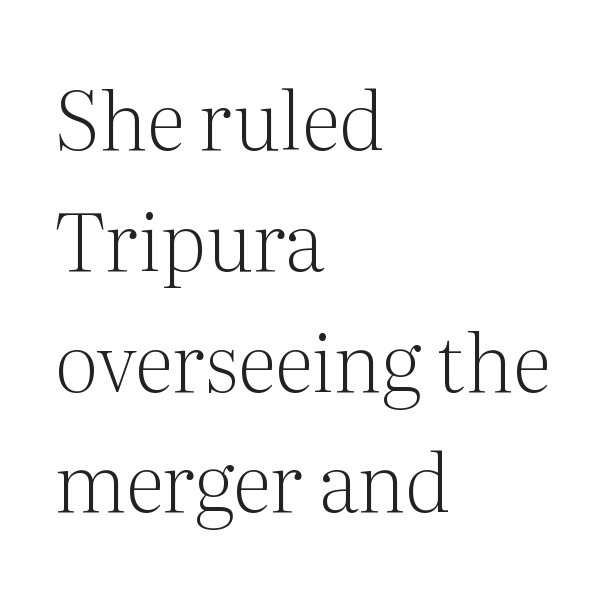
The image shows 80 px light serif type, upright; set left-aligned, normal line spacing (1.51x), normal letter spacing, not underlined; medium stroke contrast and a medium x-height.
